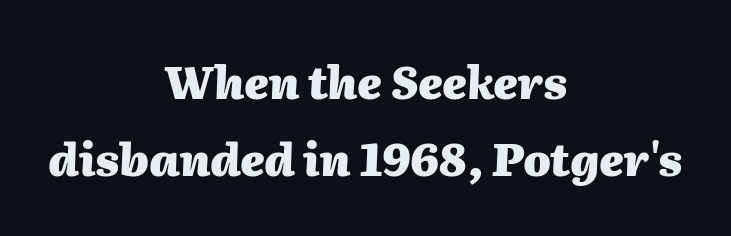
{"italic": "yes", "lean": "right", "slant_degrees": 2, "bold": "yes", "weight": "heavy", "width": "normal", "stroke_contrast": "medium", "x_height": "medium", "monospaced": "no", "underline": "no", "align": "center", "line_spacing_ratio": 1.74, "letter_spacing": "normal", "letter_spacing_em": 0.0, "glyph_px": 44}
